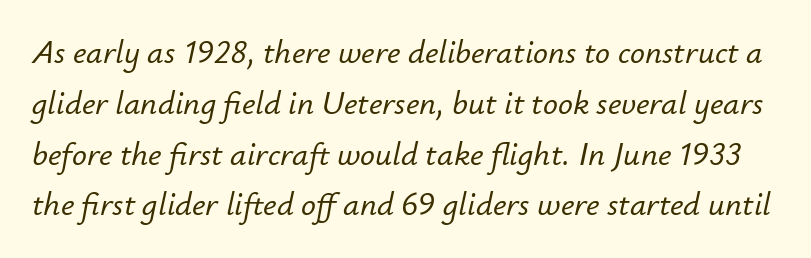
Q: Is the text italic (slanted)? A: Yes, it leans right by about 12 degrees.
Q: Is the text underlined? A: No.
Q: Is the spacing between letters normal or unusually wide? A: Normal.
Q: Is the spacing between lines tight, normal or loose? A: Normal.
Q: Width (condensed, normal, or wide)? A: Normal.
Q: Stroke contrast? A: Low.
Q: x-height? A: Small.
Q: Monospaced? A: No.
